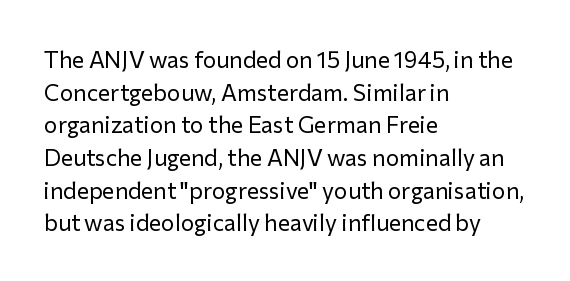
{"italic": "no", "bold": "no", "underline": "no", "align": "left", "line_spacing": "normal", "line_spacing_ratio": 1.42, "letter_spacing": "normal", "letter_spacing_em": 0.0, "glyph_px": 23}
